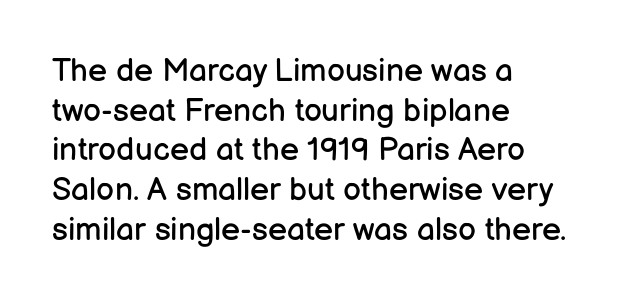
{"serif": "no", "italic": "no", "bold": "no", "weight": "regular", "width": "normal", "stroke_contrast": "low", "x_height": "medium", "monospaced": "no", "underline": "no", "align": "left", "line_spacing_ratio": 1.24, "letter_spacing": "normal", "letter_spacing_em": 0.0, "glyph_px": 32}
